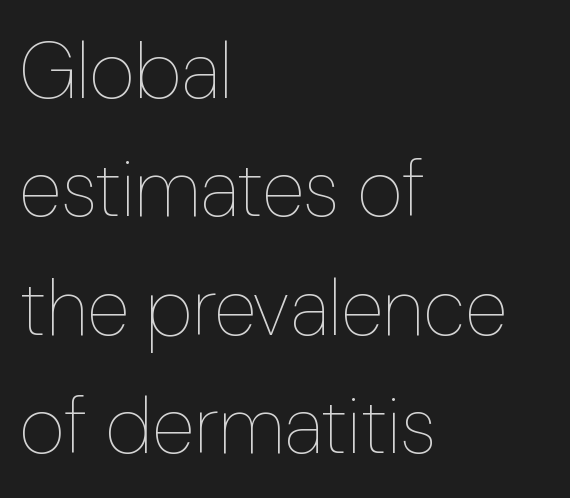
The image shows 79 px thin type, upright; set left-aligned, normal line spacing (1.5x), normal letter spacing, not underlined; low stroke contrast and a medium x-height.
